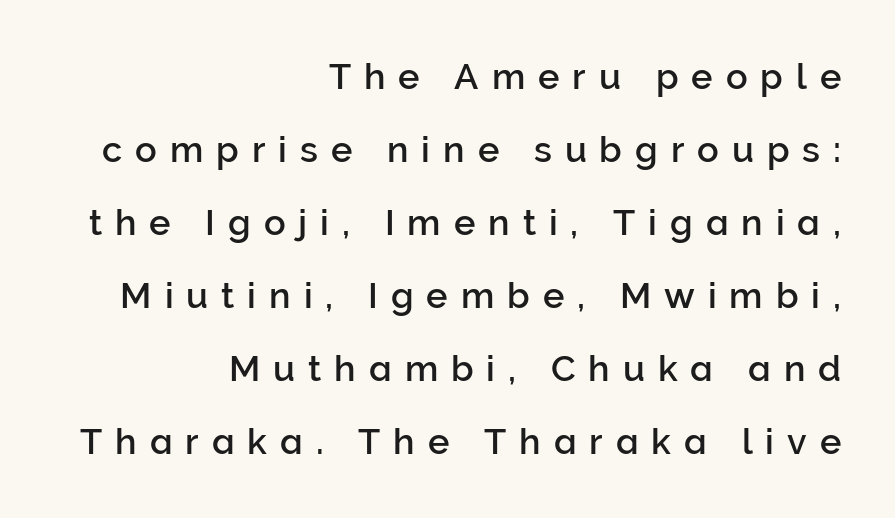
{"serif": "no", "italic": "no", "width": "normal", "stroke_contrast": "low", "x_height": "medium", "monospaced": "no", "underline": "no", "align": "right", "line_spacing": "loose", "line_spacing_ratio": 2.03, "letter_spacing": "wide", "letter_spacing_em": 0.36, "glyph_px": 36}
